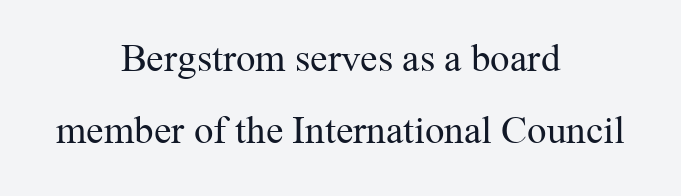
The image shows 39 px regular-weight serif type, upright; set centered, line spacing 1.85x, normal letter spacing, not underlined; medium stroke contrast and a medium x-height.
